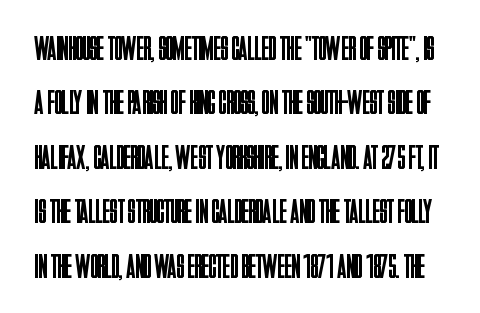
{"serif": "no", "italic": "no", "bold": "no", "weight": "regular", "width": "condensed", "stroke_contrast": "low", "x_height": "large", "monospaced": "no", "underline": "no", "line_spacing": "normal", "line_spacing_ratio": 1.6, "letter_spacing": "normal", "letter_spacing_em": 0.0, "glyph_px": 34}
